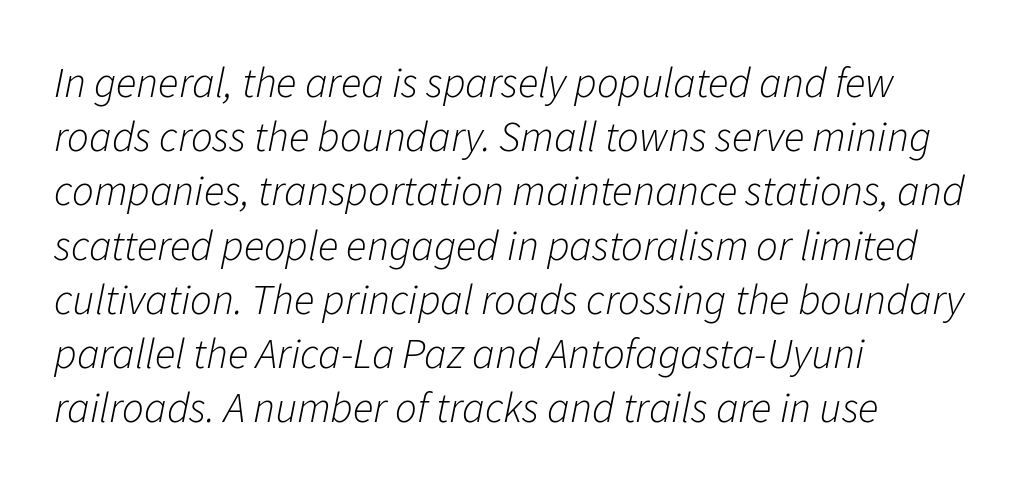
Reading down the column, the eye jumps a familiar distance to each next line. The face used here has a pronounced slope to its letters. The paragraph has a hard left edge and a soft right edge. Weight: in the light-to-regular range. Varying glyph widths throughout — classic text-font behaviour. Each row of text sits above clean, open space.
